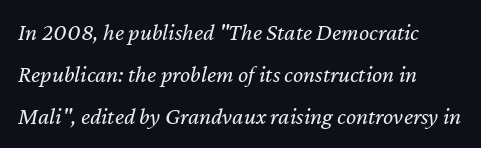
The image shows 24 px text type, italic (leaning right); set left-aligned, line spacing 1.75x, normal letter spacing, not underlined.
